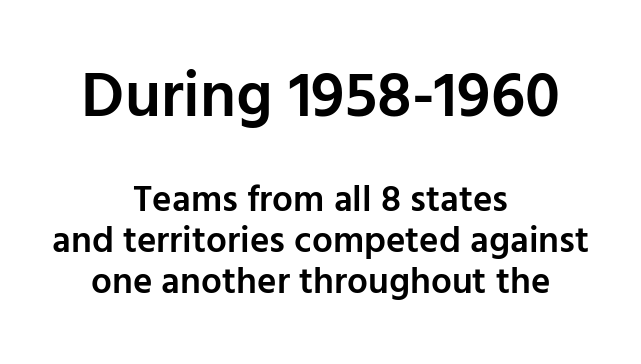
These lines are rendered in a variable-pitch font. To sum up the face: it is a sans, with no serifs. The font's upright variant was chosen for this text. The rendering keeps characters at their native spacing. The specimen omits any rule beneath the text block's lines.
